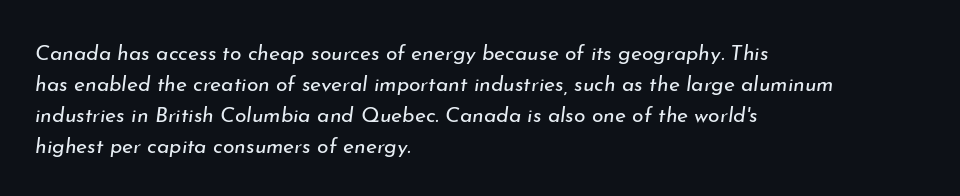
{"italic": "yes", "lean": "right", "slant_degrees": 7, "bold": "no", "underline": "no", "align": "left", "line_spacing": "normal", "line_spacing_ratio": 1.48, "letter_spacing": "normal", "letter_spacing_em": 0.0, "glyph_px": 21}
